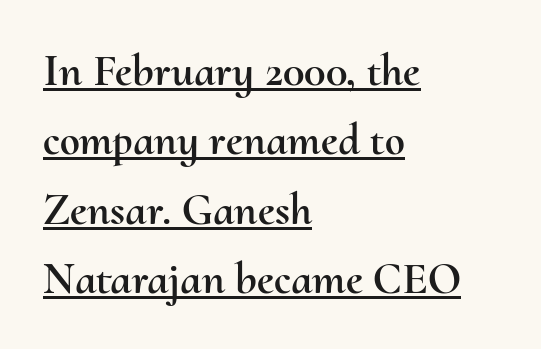
The image shows 45 px text type, upright; set left-aligned, normal line spacing (1.54x), normal letter spacing, underlined; medium stroke contrast and a small x-height.
